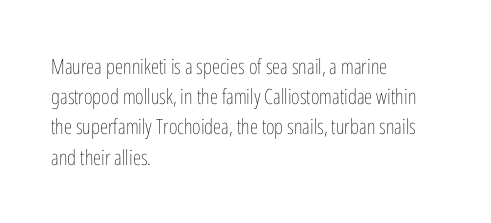
The image shows 21 px text type, upright; set left-aligned, normal line spacing (1.44x), normal letter spacing, not underlined.
